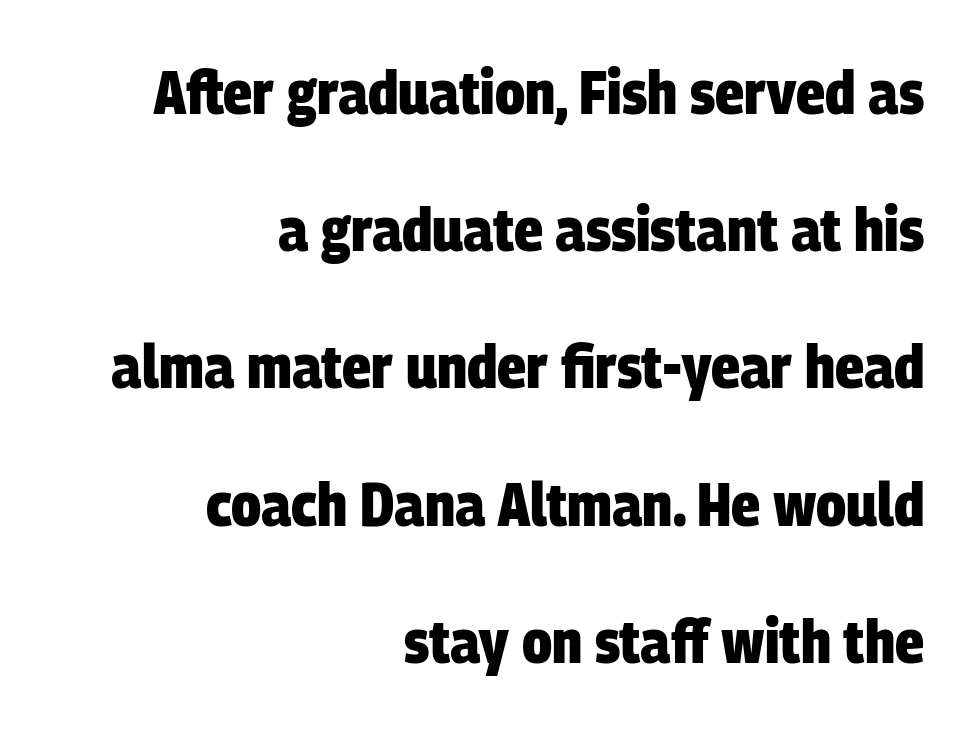
{"serif": "no", "bold": "yes", "weight": "heavy", "width": "condensed", "stroke_contrast": "low", "x_height": "large", "monospaced": "no", "underline": "no", "align": "right", "line_spacing": "loose", "line_spacing_ratio": 2.25, "letter_spacing": "normal", "letter_spacing_em": 0.0, "glyph_px": 61}
